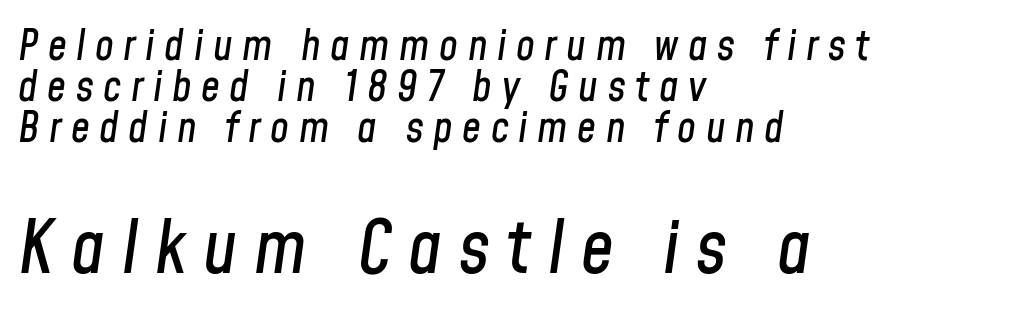
Q: Is the text italic (slanted)? A: Yes, it leans right by about 8 degrees.
Q: Is the text underlined? A: No.
Q: How is the paragraph aligned? A: Left-aligned.
Q: Is the spacing between letters normal or unusually wide? A: Unusually wide.
Q: Is the spacing between lines tight, normal or loose? A: Tight.
Q: Which block of text is set in a larger size, the first (top) or the second (bottom)? A: The second (bottom) one.
Q: Width (condensed, normal, or wide)? A: Condensed.
Q: Stroke contrast? A: Low.
Q: x-height? A: Medium.
Q: Monospaced? A: No.
